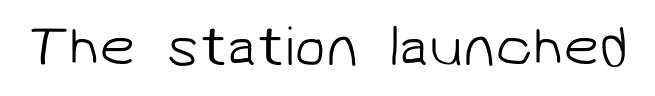
{"serif": "no", "bold": "no", "weight": "light", "width": "normal", "stroke_contrast": "low", "x_height": "medium", "monospaced": "no", "underline": "no", "letter_spacing": "normal", "letter_spacing_em": 0.0, "glyph_px": 57}
